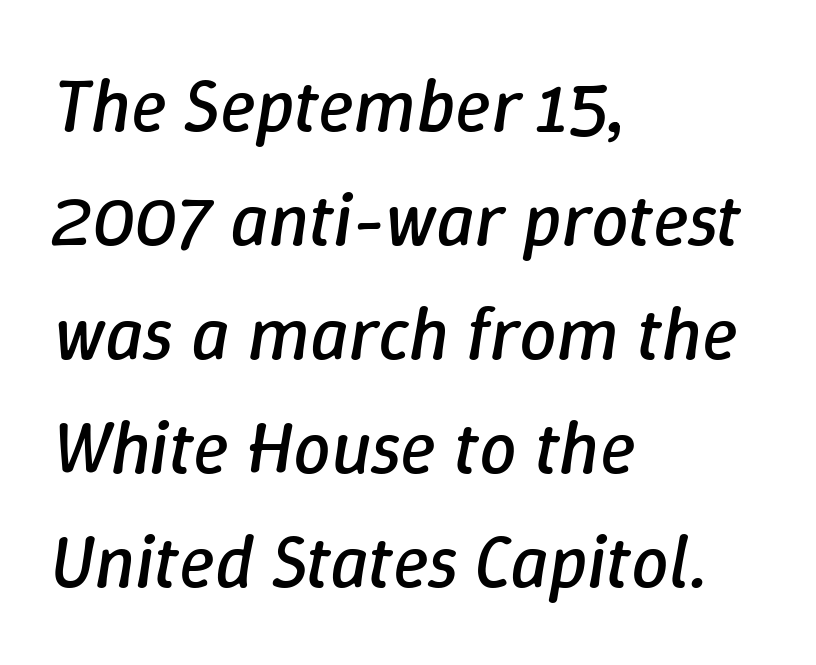
{"italic": "yes", "lean": "right", "slant_degrees": 9, "bold": "no", "weight": "regular", "width": "normal", "stroke_contrast": "low", "x_height": "medium", "monospaced": "no", "underline": "no", "align": "left", "line_spacing": "normal", "line_spacing_ratio": 1.52, "letter_spacing": "normal", "letter_spacing_em": 0.0, "glyph_px": 75}
